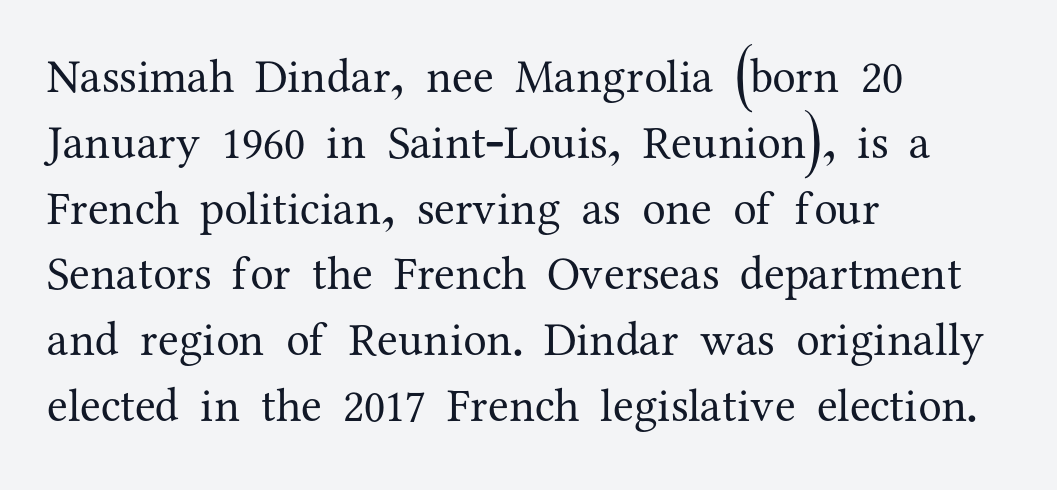
{"serif": "yes", "italic": "no", "bold": "no", "weight": "regular", "width": "normal", "stroke_contrast": "medium", "x_height": "medium", "monospaced": "no", "underline": "no", "align": "left", "line_spacing": "normal", "line_spacing_ratio": 1.4, "letter_spacing": "normal", "letter_spacing_em": 0.0, "glyph_px": 47}
